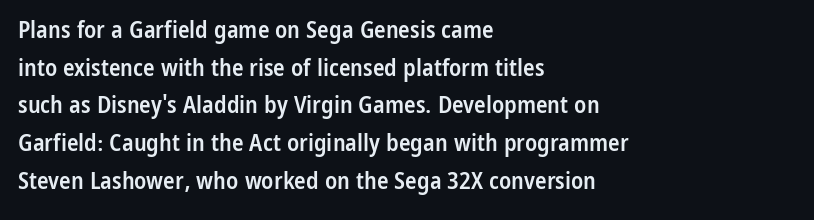
{"italic": "no", "bold": "semi", "underline": "no", "align": "left", "line_spacing": "normal", "line_spacing_ratio": 1.57, "letter_spacing": "normal", "letter_spacing_em": 0.0, "glyph_px": 24}
